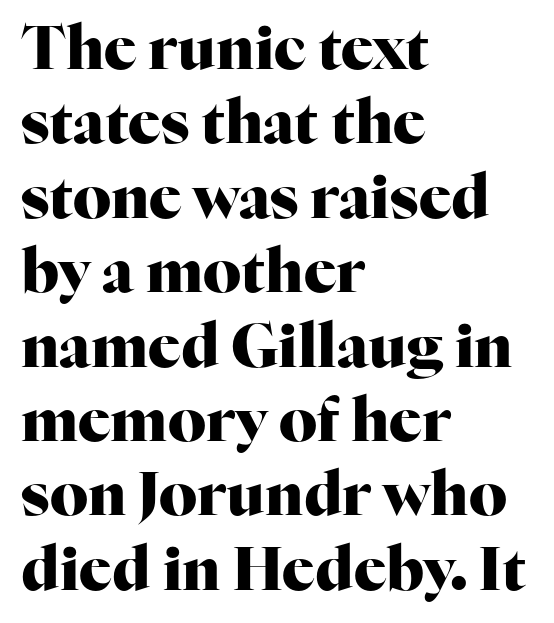
Q: Is the text bold? A: Yes.
Q: Is the text italic (slanted)? A: No, it is upright.
Q: Is the typeface a serif or a sans-serif typeface? A: Serif.
Q: Is the text underlined? A: No.
Q: How is the paragraph aligned? A: Left-aligned.
Q: Is the spacing between letters normal or unusually wide? A: Normal.
Q: Width (condensed, normal, or wide)? A: Normal.
Q: Stroke contrast? A: High.
Q: x-height? A: Medium.
Q: Monospaced? A: No.
